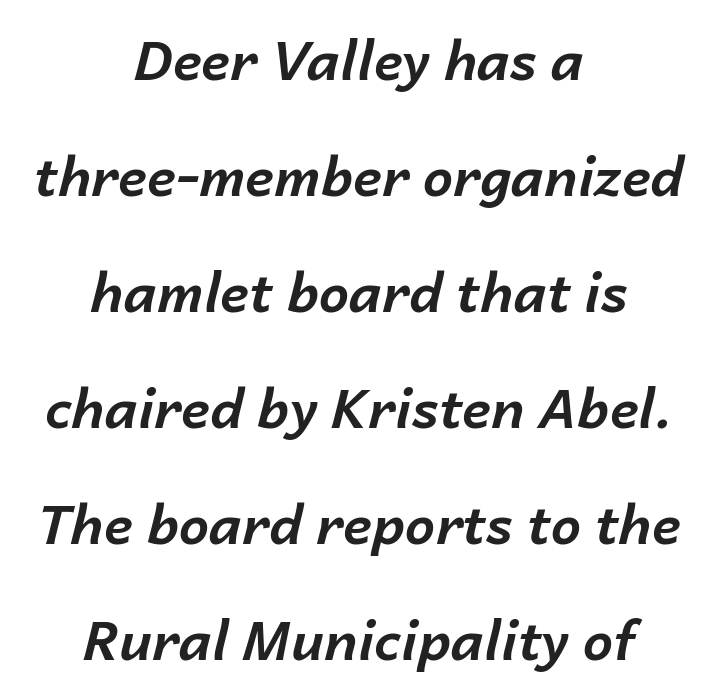
Each letter keeps its own natural width here, so spacing adapts to shape. Short note: letters normally spaced. These lines were composed using italics. The face used here has the dense, thick strokes of a bold. Clear beneath every line of the passage. A typesetter would call this leading open, well beyond the default.
